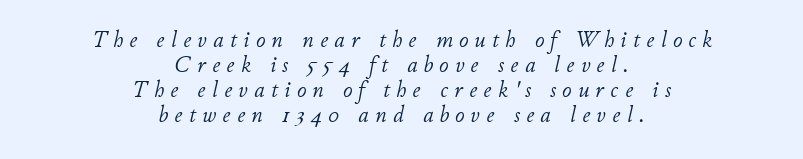
Q: Is the text bold? A: No.
Q: Is the text italic (slanted)? A: Yes, it leans right by about 11 degrees.
Q: Is the text underlined? A: No.
Q: How is the paragraph aligned? A: Centered.
Q: Is the spacing between letters normal or unusually wide? A: Unusually wide.
Q: Is the spacing between lines tight, normal or loose? A: Tight.
